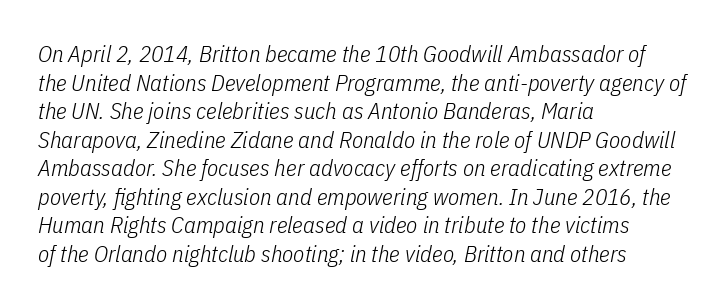
Q: Is the text bold? A: No.
Q: Is the text italic (slanted)? A: Yes, it leans right by about 11 degrees.
Q: Is the text underlined? A: No.
Q: How is the paragraph aligned? A: Left-aligned.
Q: Is the spacing between letters normal or unusually wide? A: Normal.
